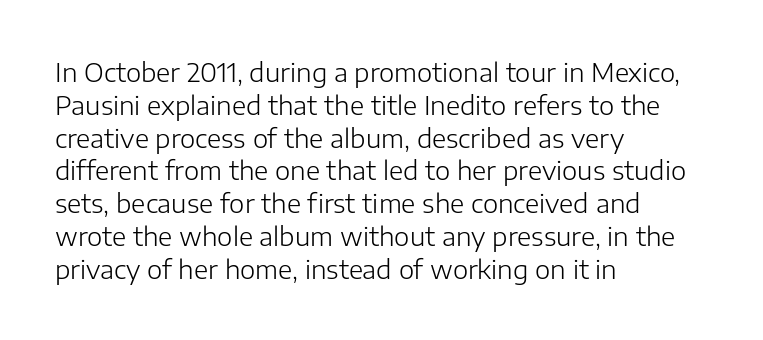
Q: Is the text bold? A: No.
Q: Is the text italic (slanted)? A: No, it is upright.
Q: Is the text underlined? A: No.
Q: How is the paragraph aligned? A: Left-aligned.
Q: Is the spacing between letters normal or unusually wide? A: Normal.
Q: Is the spacing between lines tight, normal or loose? A: Normal.
